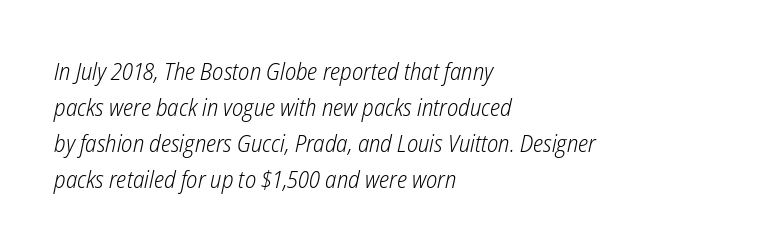
Q: Is the text bold? A: No.
Q: Is the text italic (slanted)? A: Yes, it leans right by about 12 degrees.
Q: Is the text underlined? A: No.
Q: How is the paragraph aligned? A: Left-aligned.
Q: Is the spacing between letters normal or unusually wide? A: Normal.
Q: Is the spacing between lines tight, normal or loose? A: Normal.
